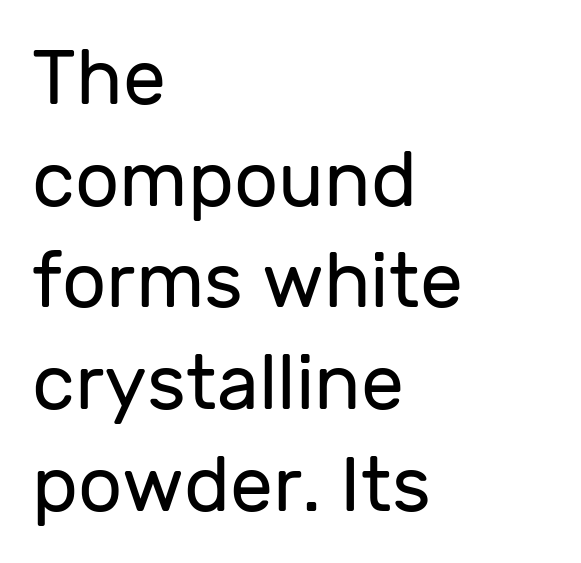
Looks like regular typesetting: each glyph gets only the width it needs. Does the leading feel generous? No, just average. The specimen omits any rule beneath the text block's lines. Notice how the stems are strictly vertical — no italics here. Is the letter spacing exaggerated? No — it looks like the ordinary default. Where is the straight margin? On the left.
